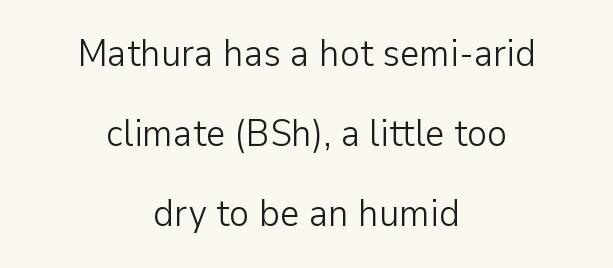
The image shows 38 px light sans-serif type, upright; set centered, loose line spacing (2.11x), normal letter spacing, not underlined; low stroke contrast and a medium x-height.
